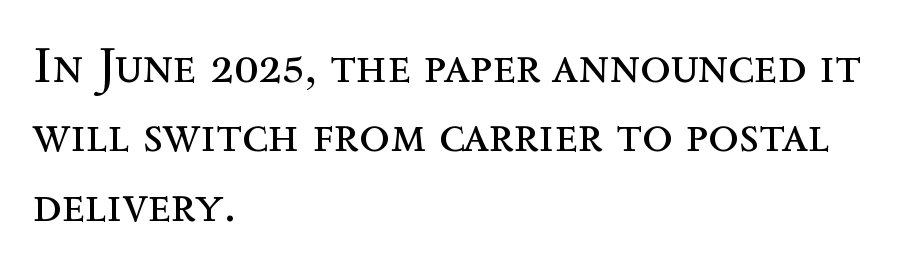
Q: Is the text bold? A: No.
Q: Is the text italic (slanted)? A: No, it is upright.
Q: Is the text underlined? A: No.
Q: How is the paragraph aligned? A: Left-aligned.
Q: Is the spacing between letters normal or unusually wide? A: Normal.
Q: Is the spacing between lines tight, normal or loose? A: Normal.
Q: Width (condensed, normal, or wide)? A: Normal.
Q: x-height? A: Medium.
Q: Monospaced? A: No.
